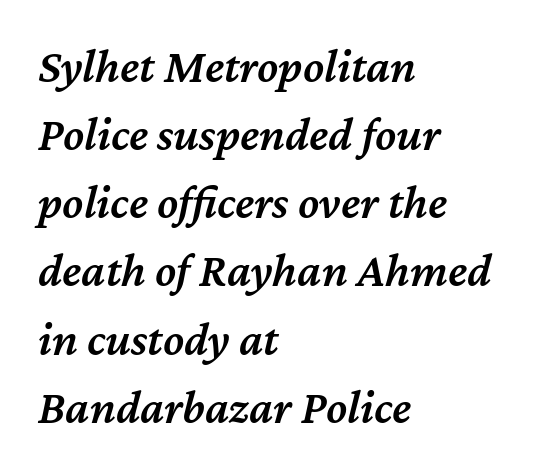
{"italic": "yes", "lean": "right", "slant_degrees": 12, "bold": "semi", "weight": "semibold", "width": "normal", "stroke_contrast": "medium", "x_height": "medium", "monospaced": "no", "underline": "no", "align": "left", "line_spacing": "normal", "line_spacing_ratio": 1.42, "letter_spacing": "normal", "letter_spacing_em": 0.0, "glyph_px": 48}
